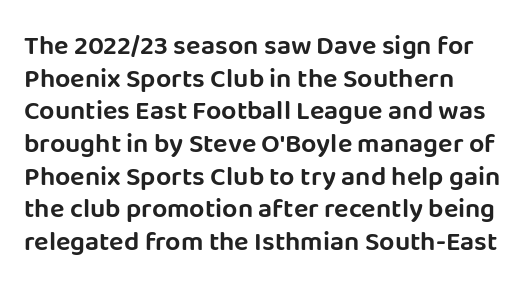
Words float on clear page, feet unadorned. Words appear dense and cohesive because spacing is normal. The lettering holds an erect, upright posture throughout. If you drew a ruler down the left edge, every line would touch it.
